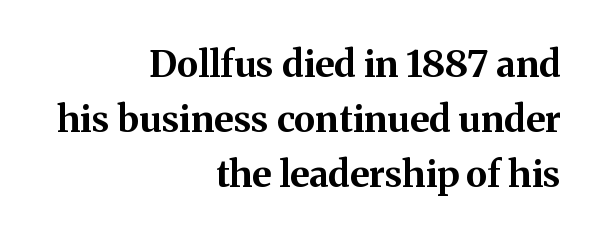
Bare-footed words on every line. These lines are rendered in a variable-pitch font. Heft: maximum for text — a bold. Look at the tracking — it's just the regular setting, nothing added.
